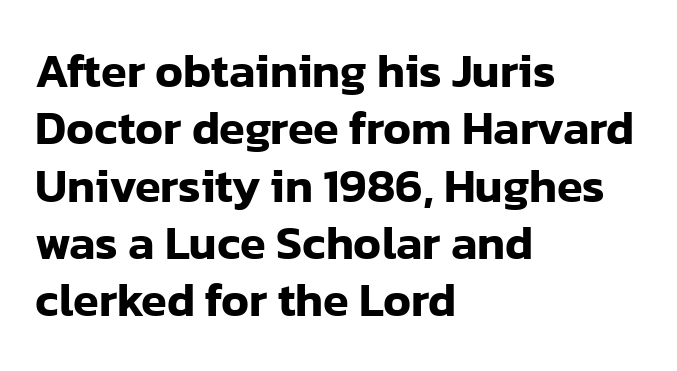
{"serif": "no", "italic": "no", "width": "normal", "stroke_contrast": "low", "x_height": "medium", "monospaced": "no", "underline": "no", "align": "left", "line_spacing_ratio": 1.22, "letter_spacing": "normal", "letter_spacing_em": 0.0, "glyph_px": 47}
